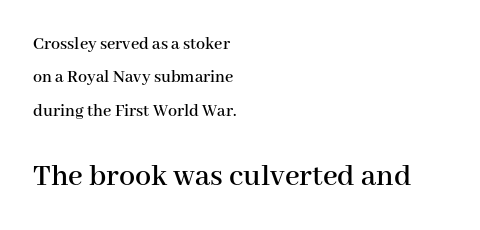
{"serif": "yes", "italic": "no", "width": "normal", "stroke_contrast": "high", "x_height": "medium", "monospaced": "no", "underline": "no", "align": "left", "line_spacing_ratio": 1.85, "letter_spacing": "normal", "letter_spacing_em": 0.0, "larger_block": "second", "size_ratio": 1.78, "glyph_px": 32}
